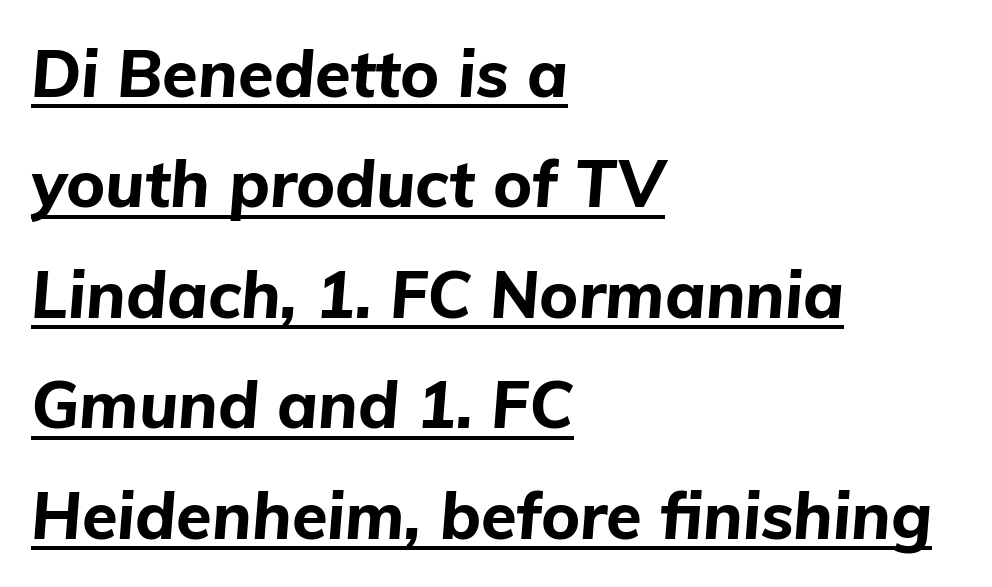
{"italic": "yes", "lean": "right", "slant_degrees": 5, "bold": "yes", "weight": "bold", "width": "normal", "stroke_contrast": "low", "x_height": "medium", "monospaced": "no", "underline": "yes", "align": "left", "line_spacing": "normal", "line_spacing_ratio": 1.7, "letter_spacing": "normal", "letter_spacing_em": 0.0, "glyph_px": 65}
